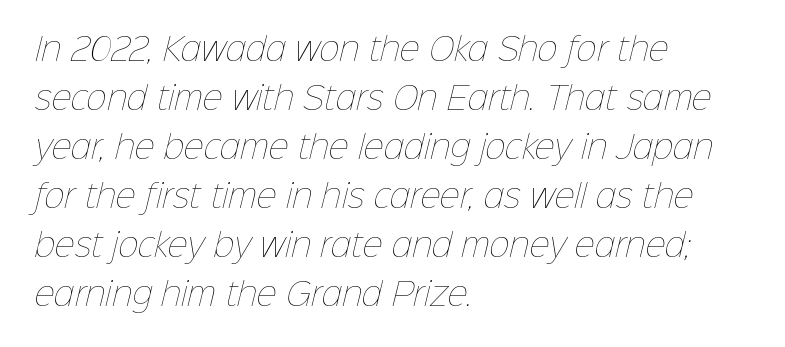
Unbolded letterforms with no extra heft. Regarding leading, the lines here are spaced in the standard way. Alignment: flush left. You could not count columns in this text — the font is proportionally spaced. Nobody touched the tracking dial on this one.
